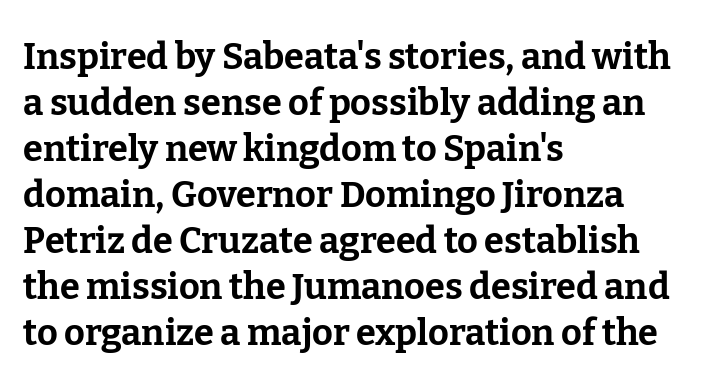
The image shows 36 px bold serif type, upright; set left-aligned, normal line spacing (1.28x), normal letter spacing, not underlined; low stroke contrast and a medium x-height.
